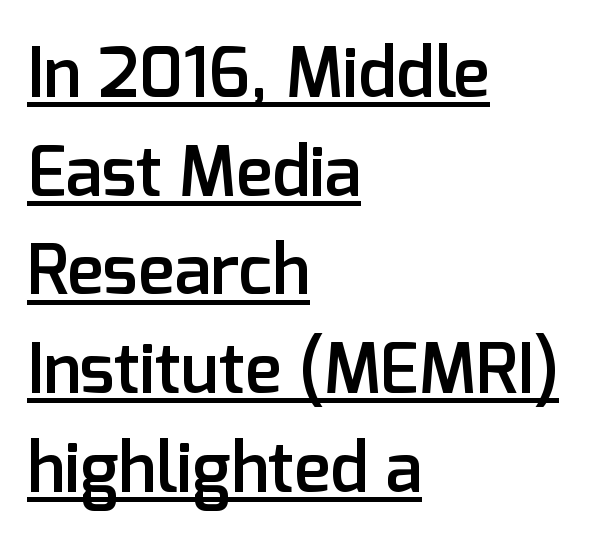
The passage is arranged the way most books set body copy — flush left. This sample has the flowing, uneven cadence of proportional lettering. Line spacing here is normal. The letters stand upright; this is a roman face. The type is set solid horizontally, with unmodified tracking.
